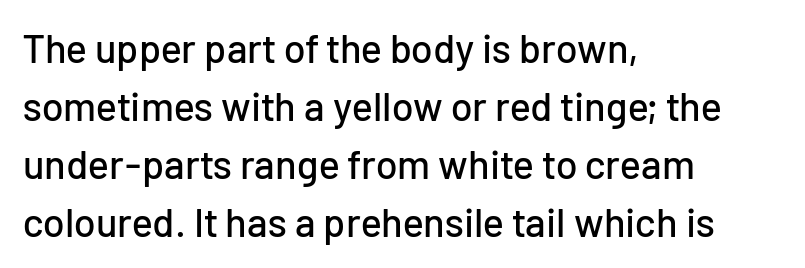
{"serif": "no", "italic": "no", "width": "normal", "stroke_contrast": "low", "x_height": "medium", "monospaced": "no", "underline": "no", "align": "left", "line_spacing": "normal", "line_spacing_ratio": 1.45, "letter_spacing": "normal", "letter_spacing_em": 0.0, "glyph_px": 40}
